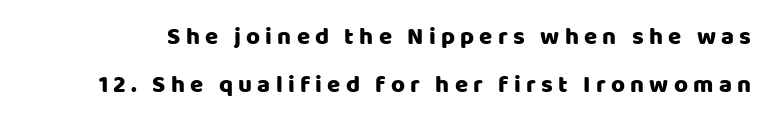
This is roman type, the default non-slanted kind. A bare baseline throughout the passage. Each new line begins a long way beneath the previous one. The letterforms stand isolated, each surrounded by extra space.
